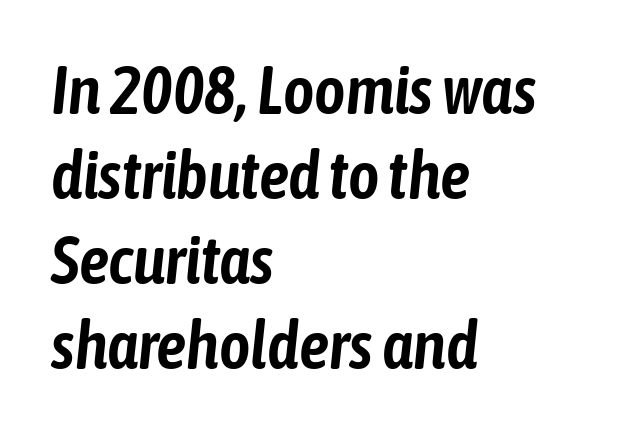
The image shows 67 px condensed type, italic (leaning right); set left-aligned, normal line spacing (1.27x), normal letter spacing, not underlined; low stroke contrast and a medium x-height.
